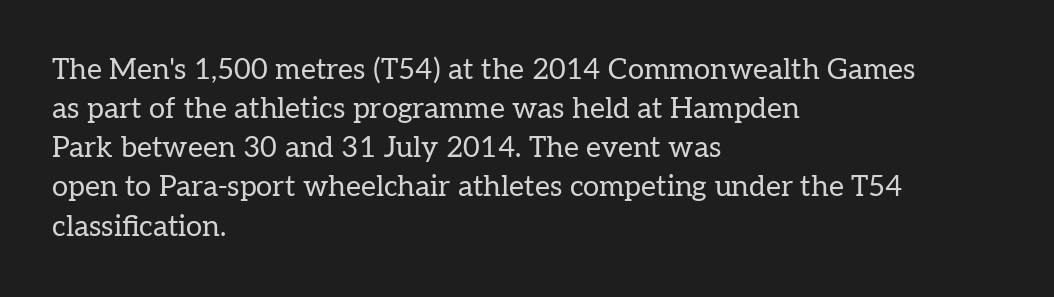
Q: Is the text bold? A: No.
Q: Is the text italic (slanted)? A: No, it is upright.
Q: Is the typeface a serif or a sans-serif typeface? A: Serif.
Q: Is the text underlined? A: No.
Q: How is the paragraph aligned? A: Left-aligned.
Q: Is the spacing between letters normal or unusually wide? A: Normal.
Q: Is the spacing between lines tight, normal or loose? A: Normal.
Q: Width (condensed, normal, or wide)? A: Normal.
Q: Stroke contrast? A: Low.
Q: x-height? A: Medium.
Q: Monospaced? A: No.
